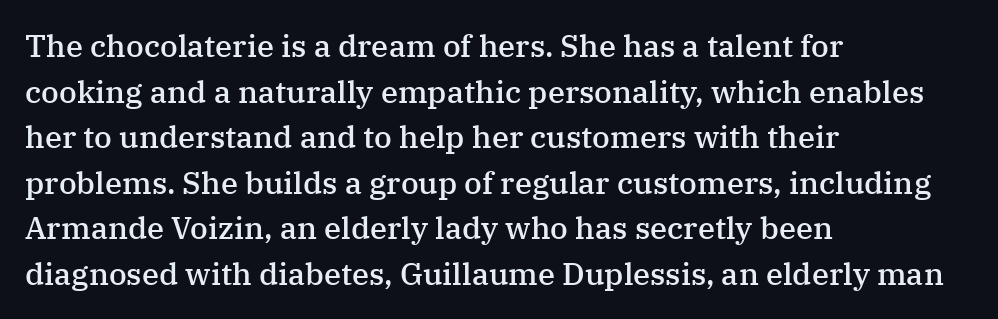
The foot of each line stays bare and open. Inter-character spacing is left at the font's built-in metrics. Italic: no, the glyphs are upright roman. Examine the stroke ends and you'll spot serifs. The face used here is a semibold: visibly heavier than regular, lighter than bold. A typesetter would call this leading conventional body-copy spacing.
